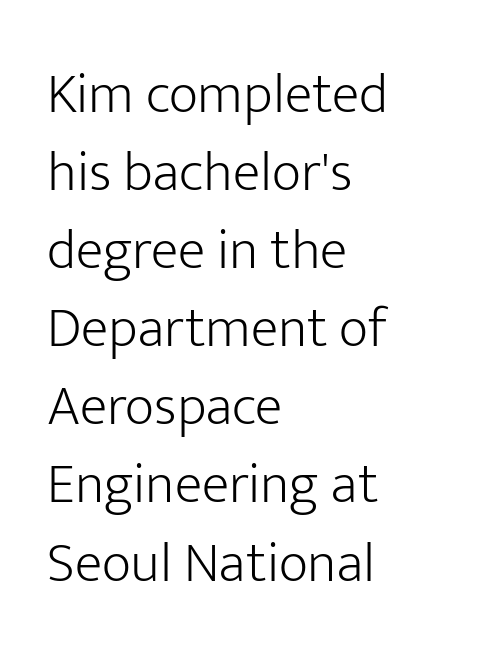
What stands out about the letter spacing? Nothing — it is the standard amount. Anything drawn beneath the words? Only blank space. The space between consecutive lines is moderate. Ink coverage per letter is moderate at most. The rendering uses natural spacing where letterforms have individual widths.
